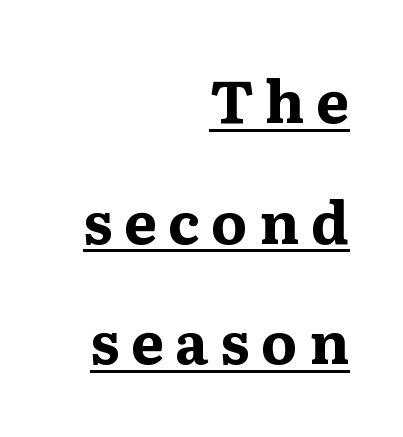
Words appear elongated and porous because spacing is wide. This is serif lettering, the kind often seen in printed books. This rendering features underlined lettering. Is there much room between lines? Yes — plenty of vertical air separates them.
